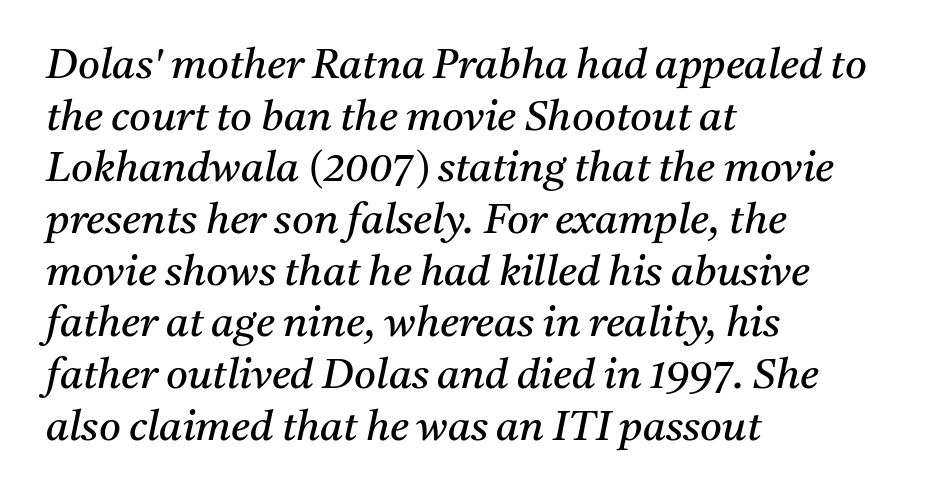
The image shows 42 px regular-weight serif type, italic (leaning right); set left-aligned, line spacing 1.23x, normal letter spacing, not underlined; medium stroke contrast and a medium x-height.
